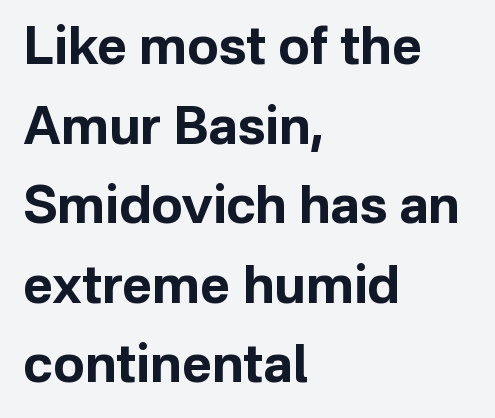
What's the leading like? Ordinary, nothing unusual. Pretty heavy lettering here — definitely bold. The glyphs in this specimen are sans serif. Nope, not italic — everything's standing straight.
